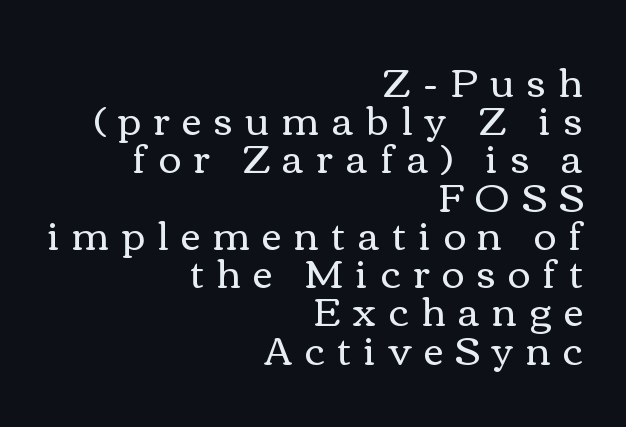
The image shows 39 px regular-weight, wide type, upright; set right-aligned, tight line spacing (0.98x), unusually wide letter spacing (+0.32 em), not underlined; a medium x-height.
